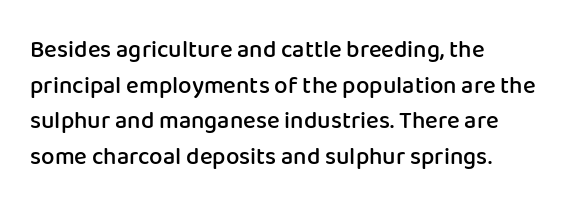
{"italic": "no", "bold": "semi", "underline": "no", "align": "left", "line_spacing": "normal", "line_spacing_ratio": 1.48, "letter_spacing": "normal", "letter_spacing_em": 0.0, "glyph_px": 24}
